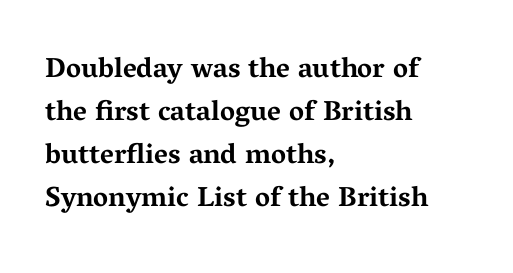
Q: Is the text bold? A: Yes.
Q: Is the text italic (slanted)? A: No, it is upright.
Q: Is the typeface a serif or a sans-serif typeface? A: Serif.
Q: Is the text underlined? A: No.
Q: How is the paragraph aligned? A: Left-aligned.
Q: Is the spacing between letters normal or unusually wide? A: Normal.
Q: Is the spacing between lines tight, normal or loose? A: Normal.
Q: Width (condensed, normal, or wide)? A: Wide.
Q: Stroke contrast? A: Medium.
Q: x-height? A: Medium.
Q: Monospaced? A: No.
